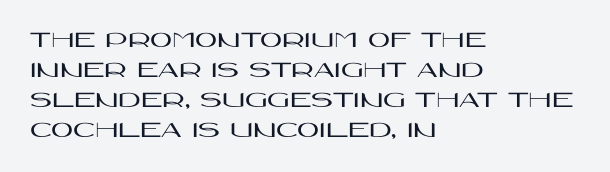
Q: Is the text italic (slanted)? A: No, it is upright.
Q: Is the text underlined? A: No.
Q: How is the paragraph aligned? A: Left-aligned.
Q: Is the spacing between letters normal or unusually wide? A: Normal.
Q: Is the spacing between lines tight, normal or loose? A: Normal.
